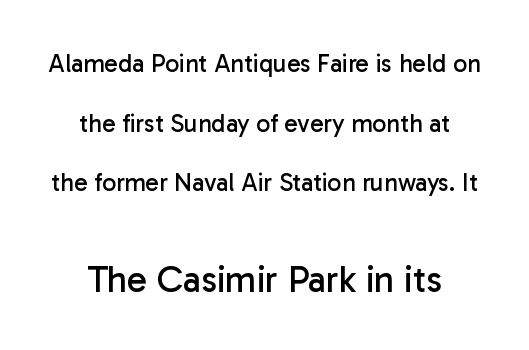
{"serif": "no", "italic": "no", "bold": "no", "weight": "regular", "width": "normal", "stroke_contrast": "low", "x_height": "medium", "monospaced": "no", "underline": "no", "line_spacing": "loose", "line_spacing_ratio": 2.39, "letter_spacing": "normal", "letter_spacing_em": 0.0, "larger_block": "second", "size_ratio": 1.48, "glyph_px": 37}
